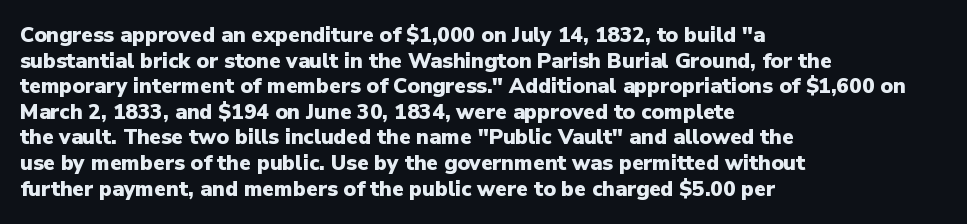
The image shows 21 px bold type, upright; set left-aligned, line spacing 1.22x, normal letter spacing, not underlined.
